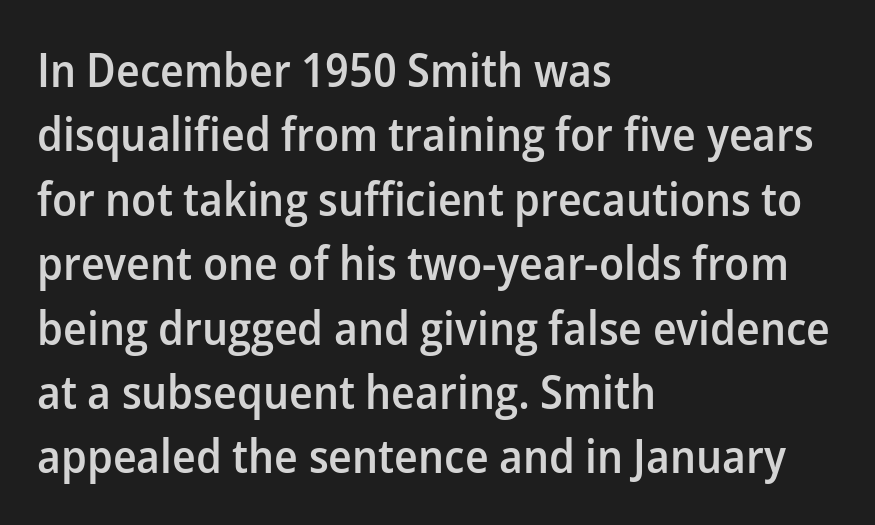
Q: Is the text bold? A: Semi-bold.
Q: Is the text italic (slanted)? A: No, it is upright.
Q: Is the typeface a serif or a sans-serif typeface? A: Sans-serif.
Q: Is the text underlined? A: No.
Q: How is the paragraph aligned? A: Left-aligned.
Q: Is the spacing between letters normal or unusually wide? A: Normal.
Q: Is the spacing between lines tight, normal or loose? A: Normal.
Q: Width (condensed, normal, or wide)? A: Normal.
Q: Stroke contrast? A: Low.
Q: x-height? A: Medium.
Q: Monospaced? A: No.
